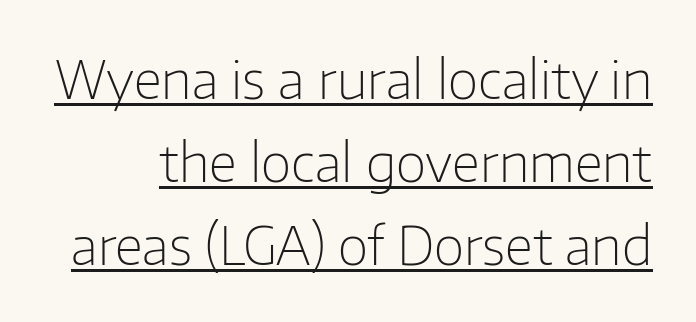
The image shows 53 px light sans-serif type, upright; set normal line spacing (1.57x), normal letter spacing, underlined; low stroke contrast and a medium x-height.
